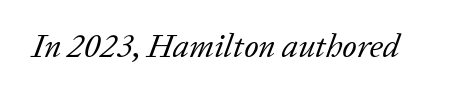
{"serif": "yes", "italic": "yes", "lean": "right", "slant_degrees": 20, "bold": "no", "weight": "regular", "width": "normal", "stroke_contrast": "low", "x_height": "medium", "monospaced": "no", "underline": "no", "letter_spacing": "normal", "letter_spacing_em": 0.0, "glyph_px": 33}
